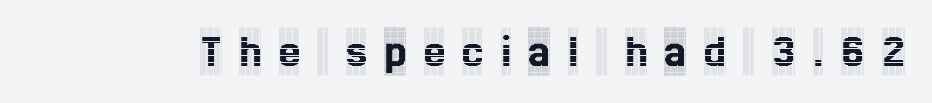
The image shows 48 px condensed serif type, upright; set unusually wide letter spacing (+0.36 em), not underlined; a large x-height.
